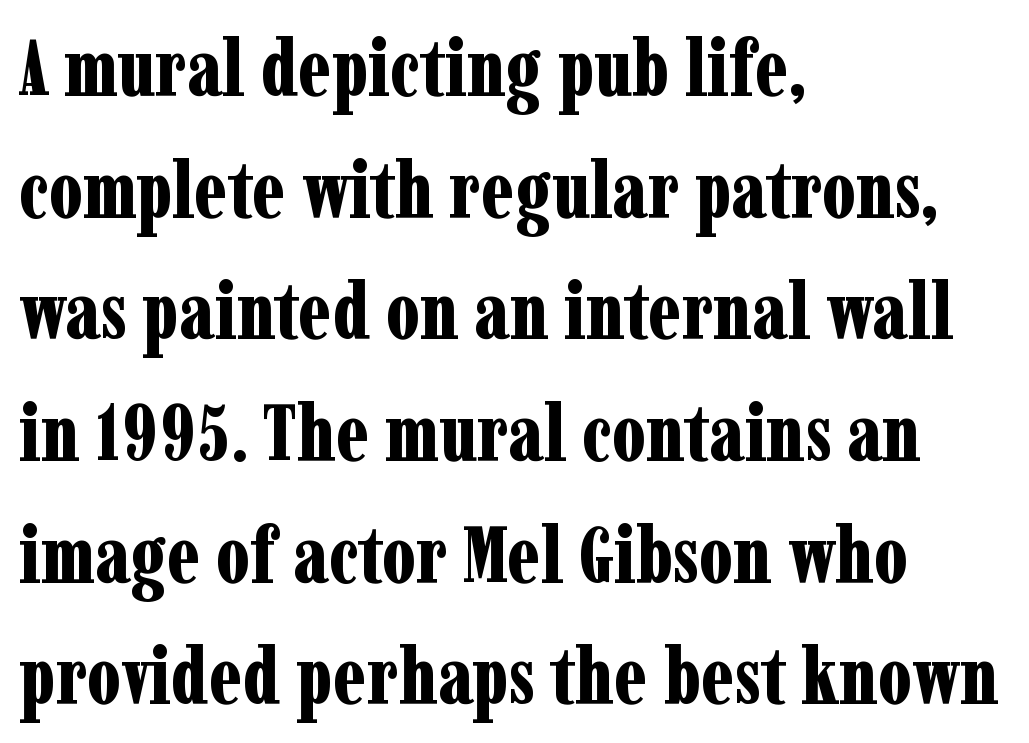
{"serif": "yes", "italic": "no", "bold": "yes", "weight": "bold", "width": "condensed", "stroke_contrast": "low", "x_height": "medium", "monospaced": "no", "underline": "no", "align": "left", "line_spacing": "normal", "line_spacing_ratio": 1.54, "letter_spacing": "normal", "letter_spacing_em": 0.0, "glyph_px": 79}
